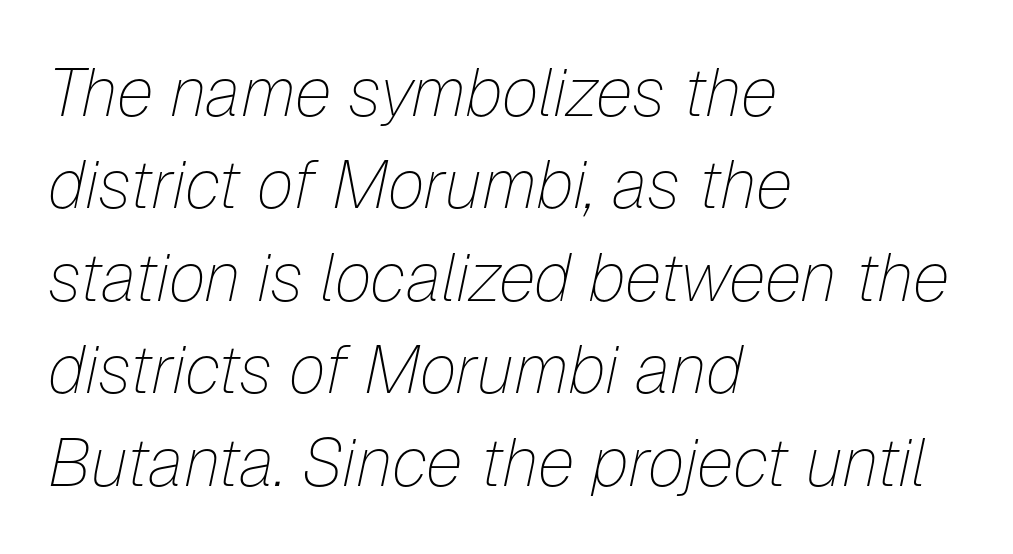
Q: Is the text bold? A: No.
Q: Is the text italic (slanted)? A: Yes, it leans right by about 12 degrees.
Q: Is the text underlined? A: No.
Q: How is the paragraph aligned? A: Left-aligned.
Q: Is the spacing between letters normal or unusually wide? A: Normal.
Q: Is the spacing between lines tight, normal or loose? A: Normal.
Q: Width (condensed, normal, or wide)? A: Normal.
Q: Stroke contrast? A: Low.
Q: x-height? A: Medium.
Q: Monospaced? A: No.
